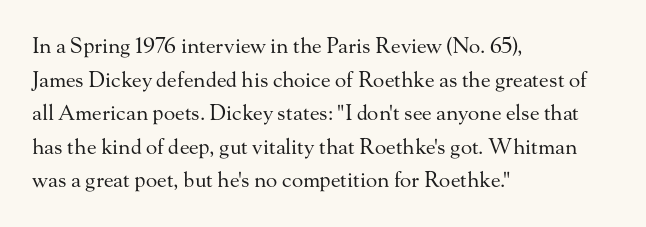
The font's upright variant was chosen for this text. Does the leading feel generous? No, just average. Letters rest on an invisible, unmarked baseline. Heft: none added — not bold. Typeset ragged right — the left edge is the straight one.
